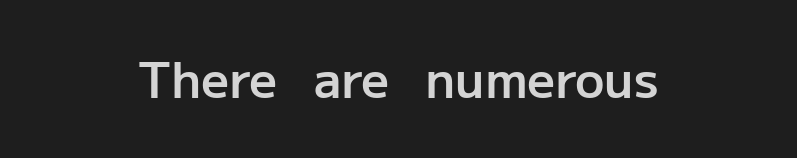
{"serif": "no", "italic": "no", "bold": "semi", "weight": "semibold", "width": "normal", "stroke_contrast": "low", "x_height": "medium", "monospaced": "no", "underline": "no", "letter_spacing": "normal", "letter_spacing_em": 0.0, "glyph_px": 49}
